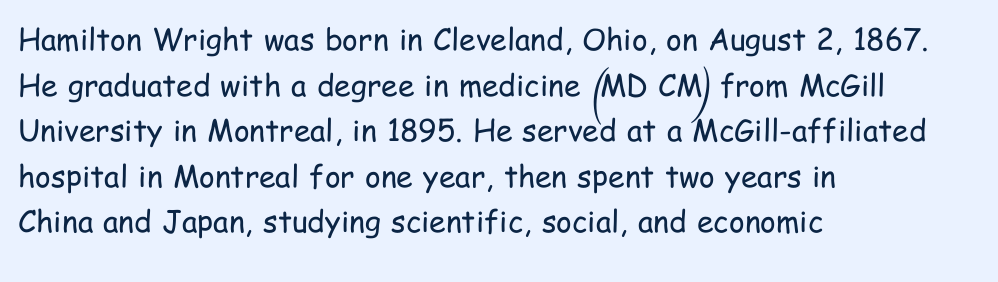
A clean baseline with only descenders dipping below it. This sample has the flowing, uneven cadence of proportional lettering. Note: no serifs on the glyphs. If you drew a ruler down the left edge, every line would touch it. Weight: regular or lighter. Letter spacing: default.
